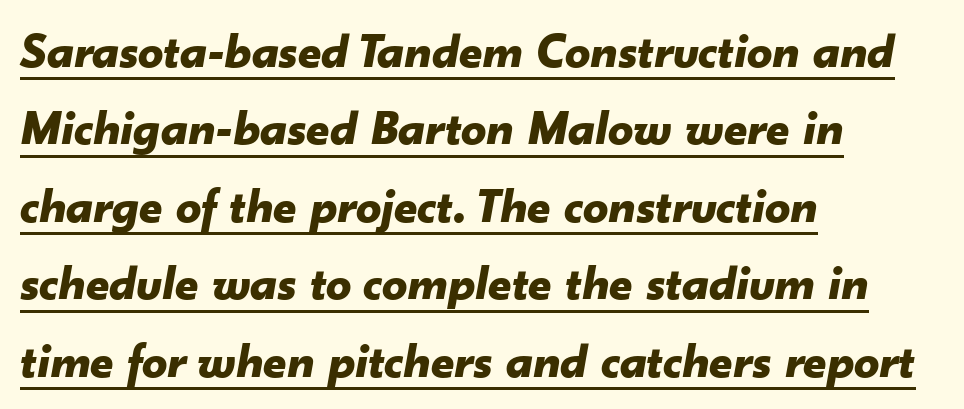
Q: Is the text bold? A: Yes.
Q: Is the text italic (slanted)? A: Yes, it leans right by about 10 degrees.
Q: Is the text underlined? A: Yes.
Q: How is the paragraph aligned? A: Left-aligned.
Q: Is the spacing between letters normal or unusually wide? A: Normal.
Q: Is the spacing between lines tight, normal or loose? A: Normal.
Q: Width (condensed, normal, or wide)? A: Normal.
Q: Stroke contrast? A: Low.
Q: x-height? A: Small.
Q: Monospaced? A: No.
